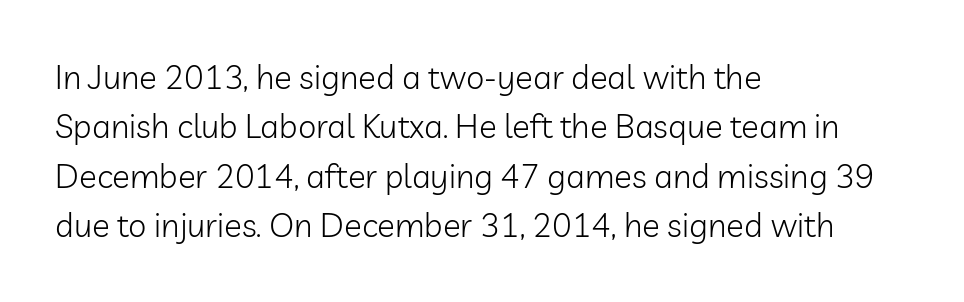
{"serif": "no", "italic": "no", "bold": "no", "weight": "light", "width": "normal", "stroke_contrast": "low", "x_height": "medium", "monospaced": "no", "underline": "no", "align": "left", "line_spacing": "normal", "line_spacing_ratio": 1.5, "letter_spacing": "normal", "letter_spacing_em": 0.0, "glyph_px": 33}
